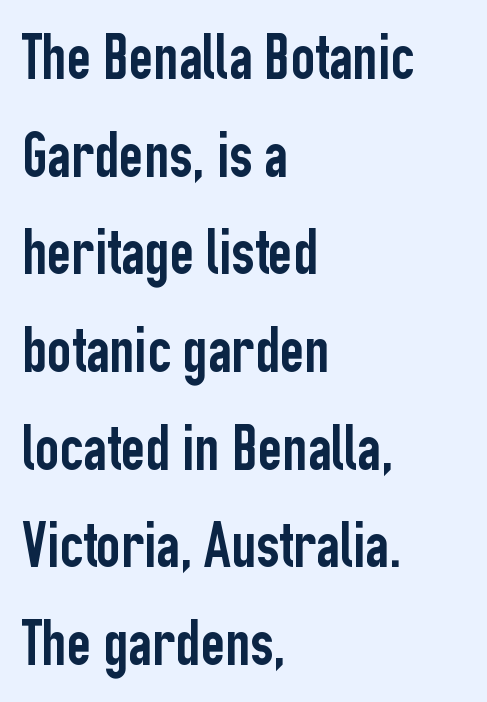
Horizontal alignment here is leftward, the default for most running prose. Serif or sans? Sans — the stroke terminals are bare. Is this a fixed-width face? No — the glyphs have proportional, varying widths. Each row of text sits above clean, open space. Evenly set lines give the paragraph a standard silhouette. The face used here is rendered with its standard letterfit.
